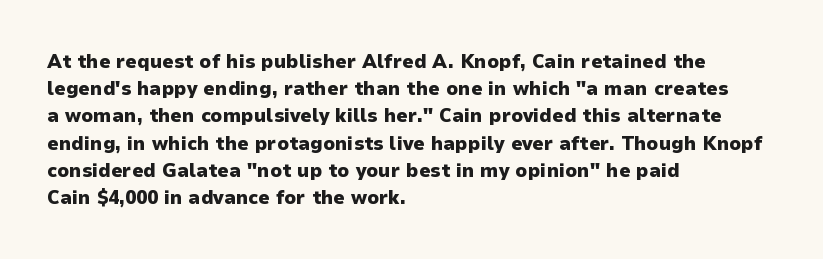
Q: Is the text bold? A: Yes.
Q: Is the text italic (slanted)? A: No, it is upright.
Q: Is the text underlined? A: No.
Q: How is the paragraph aligned? A: Left-aligned.
Q: Is the spacing between letters normal or unusually wide? A: Normal.
Q: Is the spacing between lines tight, normal or loose? A: Normal.
